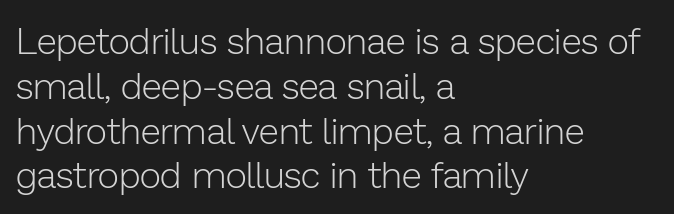
The image shows 37 px light sans-serif type, upright; set left-aligned, line spacing 1.21x, normal letter spacing, not underlined; low stroke contrast and a medium x-height.
